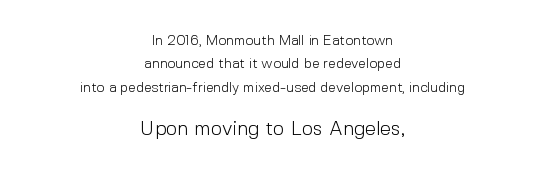
Q: Is the text bold? A: No.
Q: Is the text italic (slanted)? A: No, it is upright.
Q: Is the text underlined? A: No.
Q: How is the paragraph aligned? A: Centered.
Q: Is the spacing between letters normal or unusually wide? A: Normal.
Q: Is the spacing between lines tight, normal or loose? A: Normal.
Q: Which block of text is set in a larger size, the first (top) or the second (bottom)? A: The second (bottom) one.
